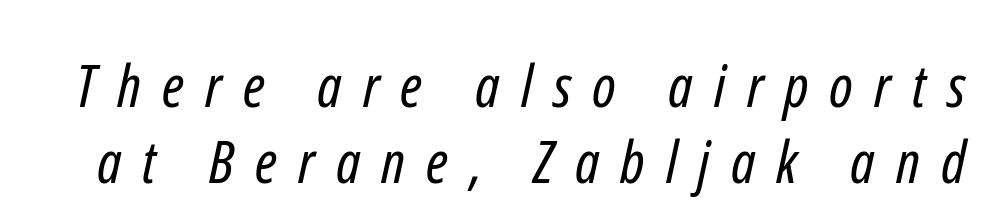
The image shows 59 px regular-weight, condensed sans-serif type; set normal line spacing (1.29x), unusually wide letter spacing (+0.36 em), not underlined; low stroke contrast and a medium x-height.
